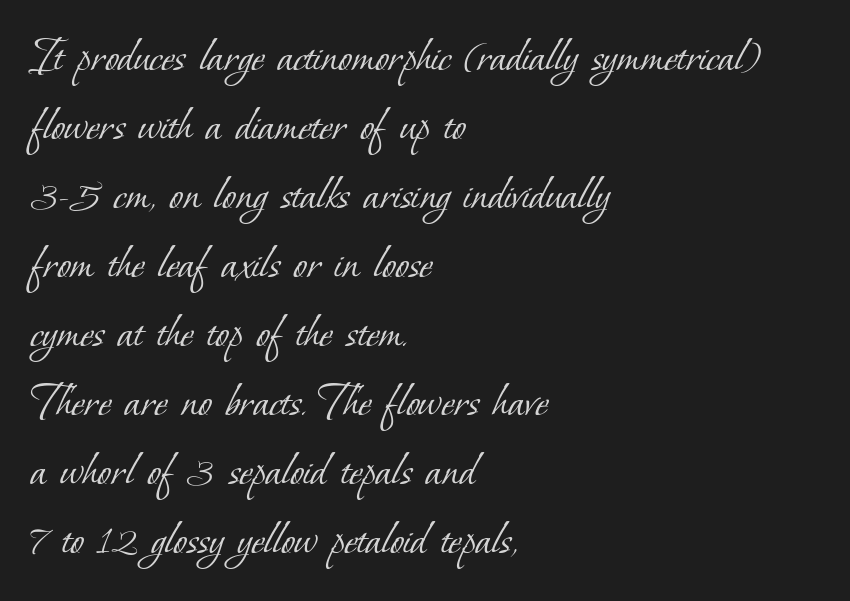
{"serif": "yes", "bold": "no", "weight": "light", "width": "normal", "stroke_contrast": "low", "x_height": "small", "monospaced": "no", "underline": "no", "align": "left", "line_spacing": "normal", "line_spacing_ratio": 1.38, "letter_spacing": "normal", "letter_spacing_em": 0.0, "glyph_px": 50}
